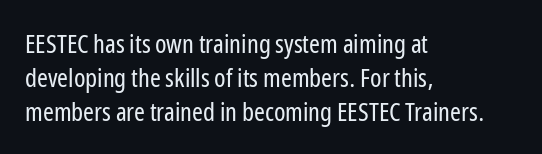
The image shows 26 px text type, upright; set left-aligned, normal line spacing (1.3x), normal letter spacing, not underlined.
